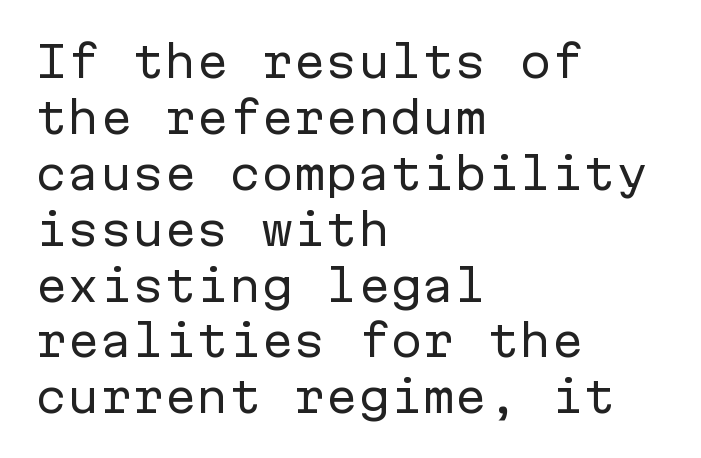
Q: Is the text bold? A: No.
Q: Is the text italic (slanted)? A: No, it is upright.
Q: Is the typeface a serif or a sans-serif typeface? A: Sans-serif.
Q: Is the text underlined? A: No.
Q: How is the paragraph aligned? A: Left-aligned.
Q: Is the spacing between letters normal or unusually wide? A: Normal.
Q: Is the spacing between lines tight, normal or loose? A: Normal.
Q: Width (condensed, normal, or wide)? A: Normal.
Q: Stroke contrast? A: Low.
Q: x-height? A: Medium.
Q: Monospaced? A: Yes.
